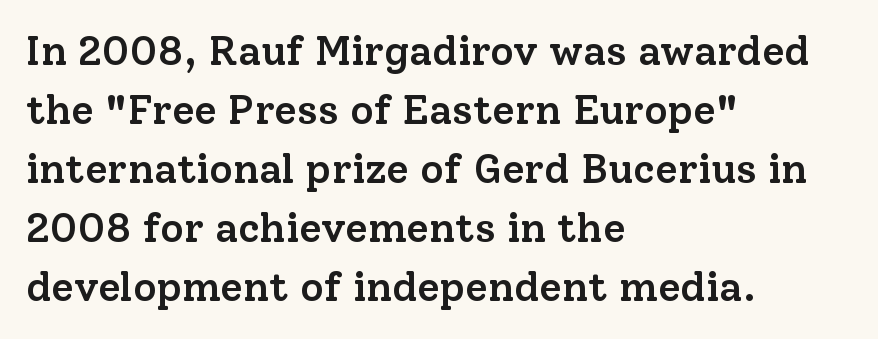
The image shows 41 px semibold serif type, upright; set left-aligned, normal line spacing (1.44x), normal letter spacing, not underlined; low stroke contrast and a medium x-height.
